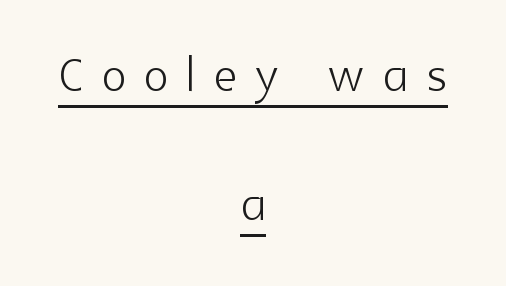
The image shows 65 px light sans-serif type, upright; set centered, loose line spacing (1.99x), unusually wide letter spacing (+0.29 em), underlined; a medium x-height.
